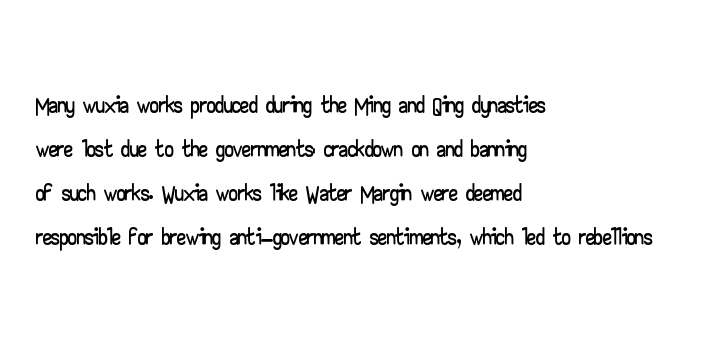
Proportional: the letters do not fall into vertical columns. Successive baselines arrive at the customary interval. Serifs: no, the terminals of the letterforms are clean. Left-aligned paragraph, ragged on the right.
